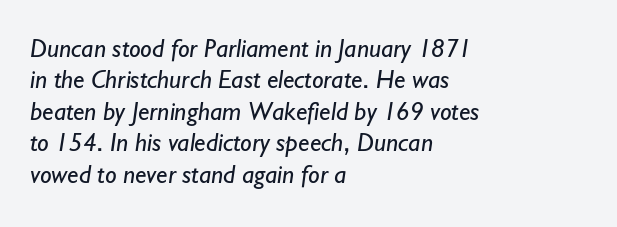
{"bold": "no", "underline": "no", "align": "left", "line_spacing_ratio": 1.21, "letter_spacing": "normal", "letter_spacing_em": 0.0, "glyph_px": 26}
